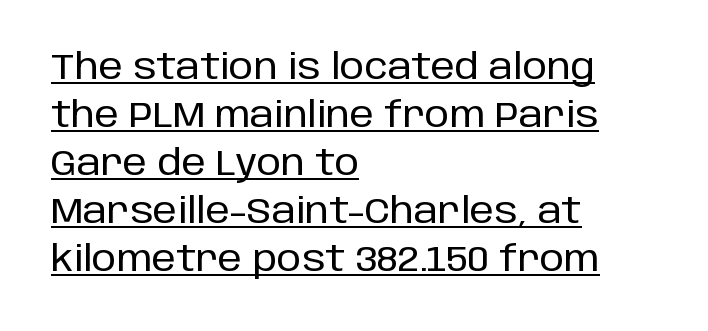
The image shows 35 px sans-serif type, upright; set left-aligned, normal line spacing (1.37x), normal letter spacing, underlined; low stroke contrast and a large x-height.
